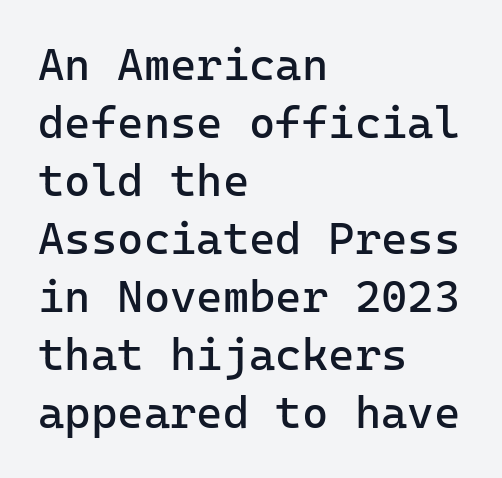
{"serif": "no", "italic": "no", "bold": "no", "weight": "regular", "width": "normal", "stroke_contrast": "low", "x_height": "medium", "monospaced": "yes", "underline": "no", "align": "left", "line_spacing": "normal", "line_spacing_ratio": 1.29, "letter_spacing": "normal", "letter_spacing_em": 0.0, "glyph_px": 45}
